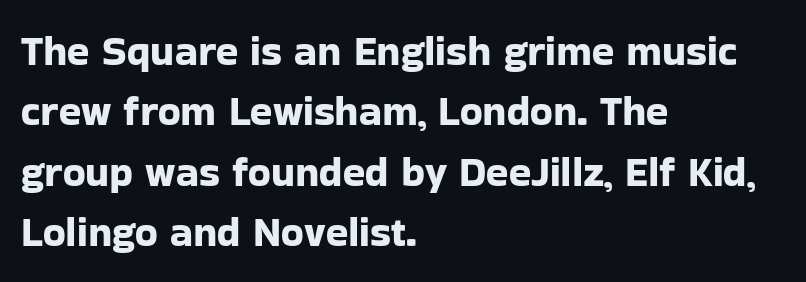
Q: Is the text italic (slanted)? A: No, it is upright.
Q: Is the typeface a serif or a sans-serif typeface? A: Sans-serif.
Q: Is the text underlined? A: No.
Q: How is the paragraph aligned? A: Left-aligned.
Q: Is the spacing between letters normal or unusually wide? A: Normal.
Q: Is the spacing between lines tight, normal or loose? A: Normal.
Q: Width (condensed, normal, or wide)? A: Normal.
Q: Stroke contrast? A: Low.
Q: x-height? A: Medium.
Q: Monospaced? A: No.
